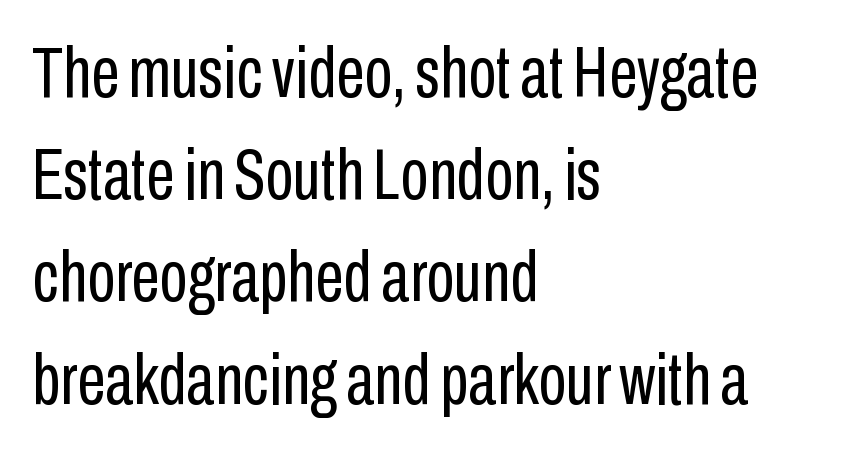
{"serif": "no", "italic": "no", "bold": "no", "weight": "regular", "width": "condensed", "stroke_contrast": "low", "x_height": "medium", "monospaced": "no", "underline": "no", "align": "left", "line_spacing": "normal", "line_spacing_ratio": 1.4, "letter_spacing": "normal", "letter_spacing_em": 0.0, "glyph_px": 73}
